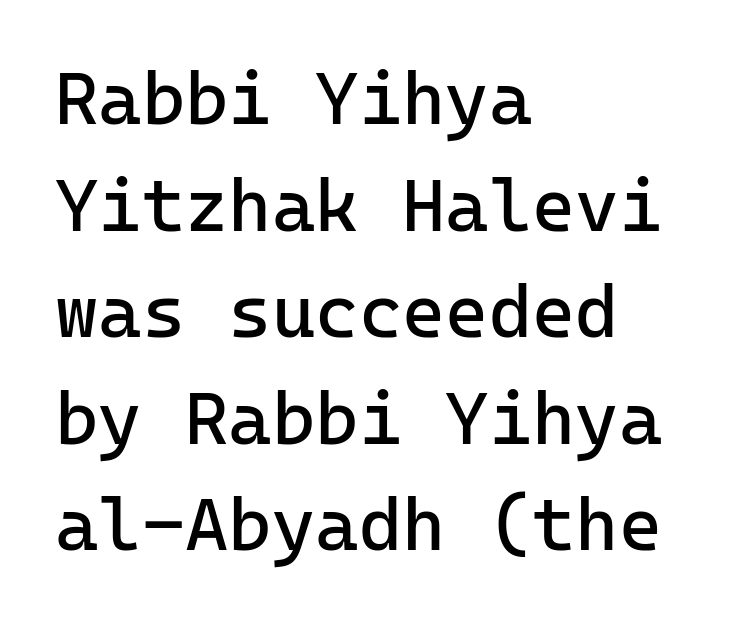
Clear beneath every line of the passage. Is the type heavy? It reads as light-to-regular instead. This sample has the even, mechanical cadence of fixed-width lettering. The rendering uses a moderate line-height, typical for paragraphs.
